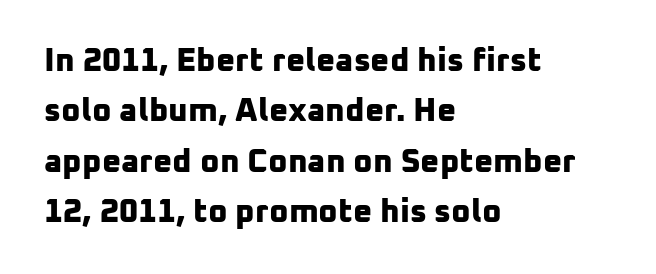
The image shows 33 px bold sans-serif type; set left-aligned, normal line spacing (1.53x), normal letter spacing, not underlined; low stroke contrast and a medium x-height.
